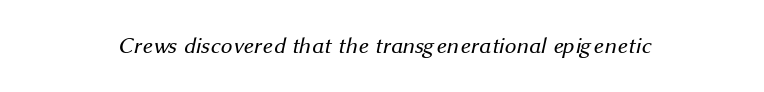
Between one letter and the next there's only the usual sliver of space. Weight: in the light-to-regular range. This rendering features lettering with no underline.
